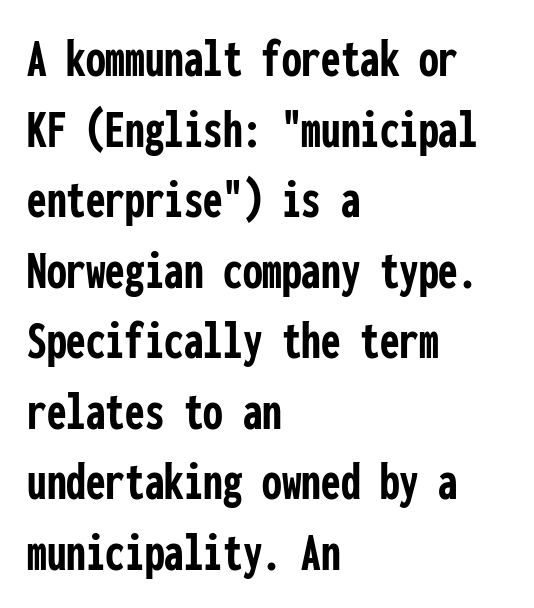
The image shows 56 px semibold, condensed sans-serif type, upright, monospaced; set left-aligned, normal line spacing (1.26x), normal letter spacing, not underlined; low stroke contrast and a medium x-height.
